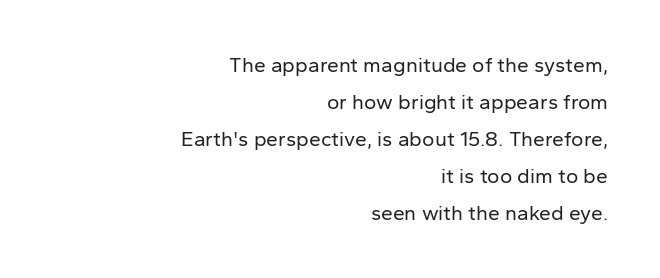
{"italic": "no", "bold": "no", "underline": "no", "align": "right", "line_spacing_ratio": 1.76, "letter_spacing": "normal", "letter_spacing_em": 0.0, "glyph_px": 21}
